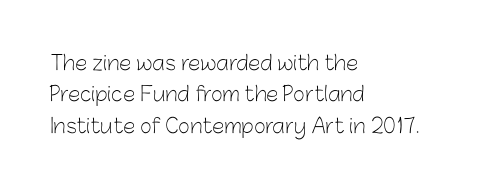
Q: Is the text bold? A: No.
Q: Is the text italic (slanted)? A: No, it is upright.
Q: Is the text underlined? A: No.
Q: How is the paragraph aligned? A: Left-aligned.
Q: Is the spacing between letters normal or unusually wide? A: Normal.
Q: Is the spacing between lines tight, normal or loose? A: Normal.
